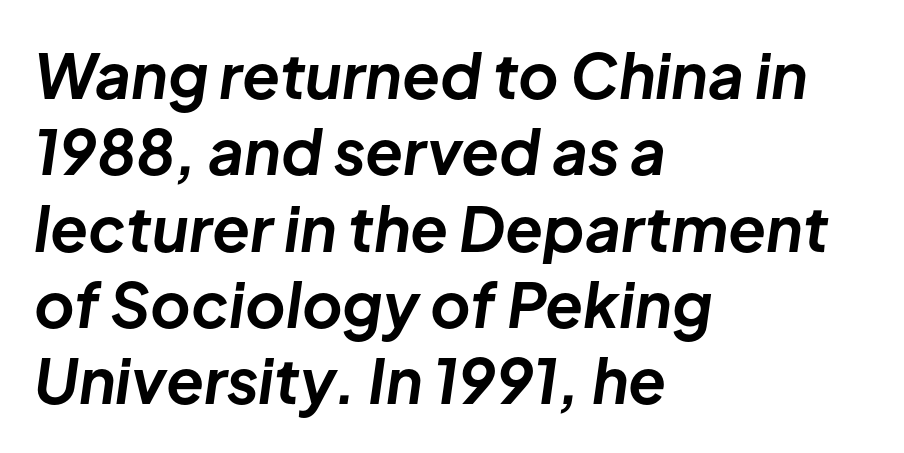
Q: Is the text bold? A: Yes.
Q: Is the text italic (slanted)? A: Yes, it leans right by about 8 degrees.
Q: Is the text underlined? A: No.
Q: How is the paragraph aligned? A: Left-aligned.
Q: Is the spacing between letters normal or unusually wide? A: Normal.
Q: Width (condensed, normal, or wide)? A: Normal.
Q: Stroke contrast? A: Low.
Q: x-height? A: Medium.
Q: Monospaced? A: No.
